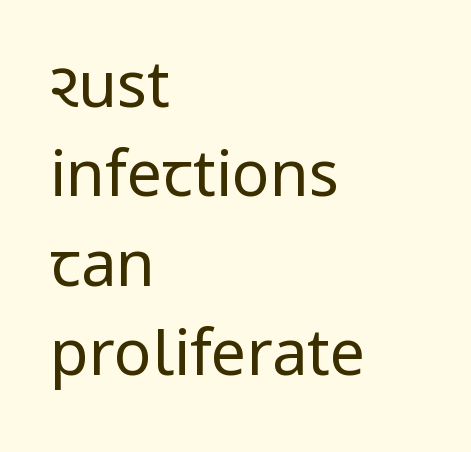
{"serif": "no", "italic": "no", "bold": "no", "weight": "regular", "width": "normal", "stroke_contrast": "low", "x_height": "medium", "monospaced": "no", "underline": "no", "align": "left", "line_spacing": "normal", "line_spacing_ratio": 1.42, "letter_spacing": "normal", "letter_spacing_em": 0.0, "glyph_px": 63}
